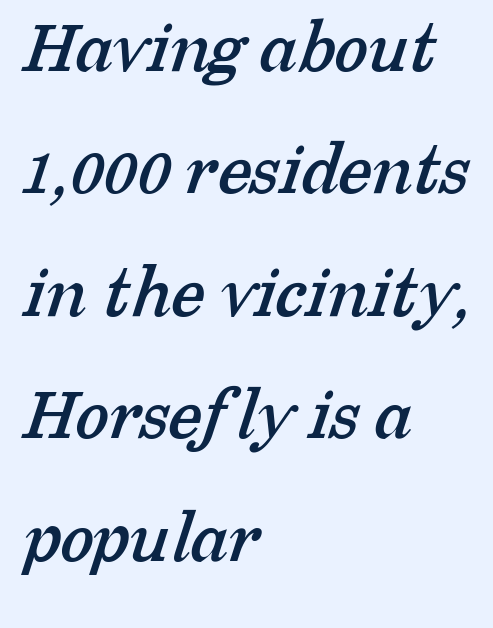
{"serif": "yes", "width": "normal", "stroke_contrast": "low", "x_height": "medium", "monospaced": "no", "underline": "no", "align": "left", "line_spacing": "normal", "line_spacing_ratio": 1.59, "letter_spacing": "normal", "letter_spacing_em": 0.0, "glyph_px": 77}
